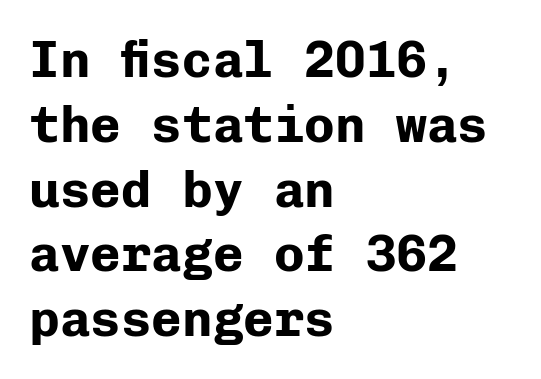
The image shows 51 px bold sans-serif type, upright, monospaced; set left-aligned, normal line spacing (1.27x), normal letter spacing, not underlined; low stroke contrast and a medium x-height.
